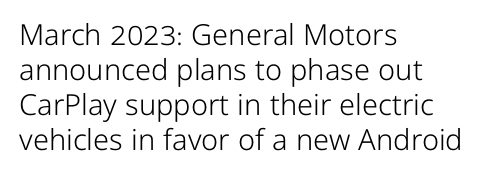
Q: Is the text bold? A: No.
Q: Is the text italic (slanted)? A: No, it is upright.
Q: Is the typeface a serif or a sans-serif typeface? A: Sans-serif.
Q: Is the text underlined? A: No.
Q: How is the paragraph aligned? A: Left-aligned.
Q: Is the spacing between letters normal or unusually wide? A: Normal.
Q: Width (condensed, normal, or wide)? A: Normal.
Q: Stroke contrast? A: Low.
Q: x-height? A: Medium.
Q: Monospaced? A: No.
